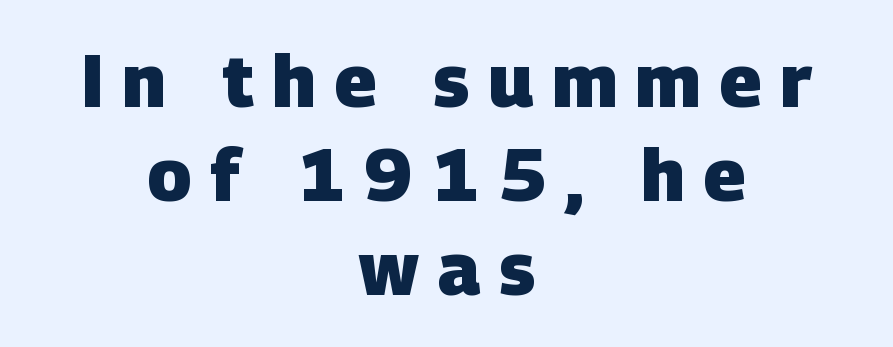
Grotesque or geometric, the face here clearly has no serifs. Proportional: the letters do not fall into vertical columns. The rendering uses a moderate line-height, typical for paragraphs. The face used here has the dense, thick strokes of a bold. Letter spacing: wide.
